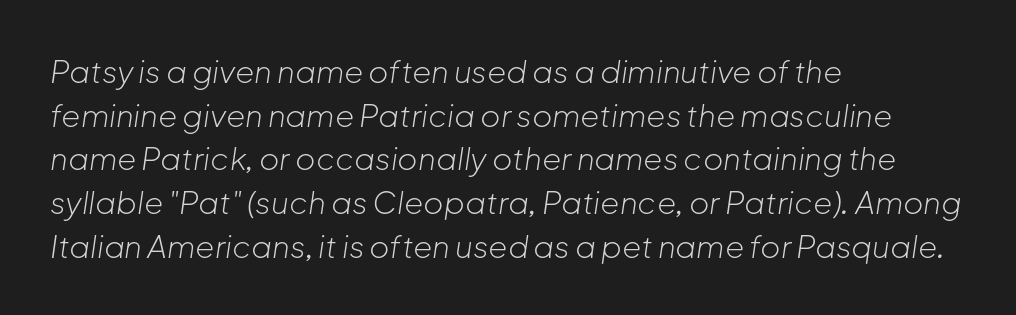
This sample has the flowing, uneven cadence of proportional lettering. The rendering applies a slant to the glyphs. What stands out about the letter spacing? Nothing — it is the standard amount. These glyphs show unthickened strokes, regular width or finer. Horizontal bands of white between lines are of average thickness. The space directly below the letters is spotless.
